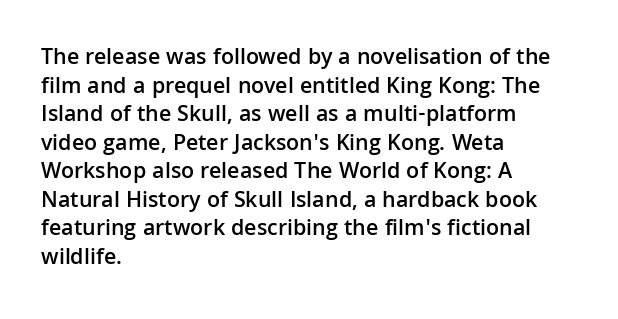
The passage shown is not underscored anywhere. On the weight axis this lands at semibold, roughly 600. Nothing unusual about the tracking: characters are spaced as the font intends. This is roman type, the default non-slanted kind. The paragraph has a hard left edge and a soft right edge.
